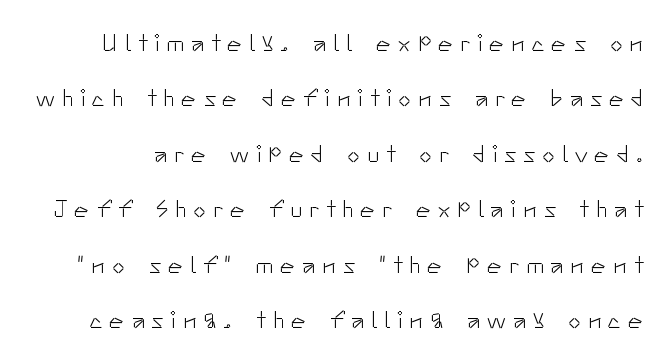
Q: Is the text bold? A: No.
Q: Is the text italic (slanted)? A: No, it is upright.
Q: Is the text underlined? A: No.
Q: Is the spacing between letters normal or unusually wide? A: Unusually wide.
Q: Is the spacing between lines tight, normal or loose? A: Loose.
